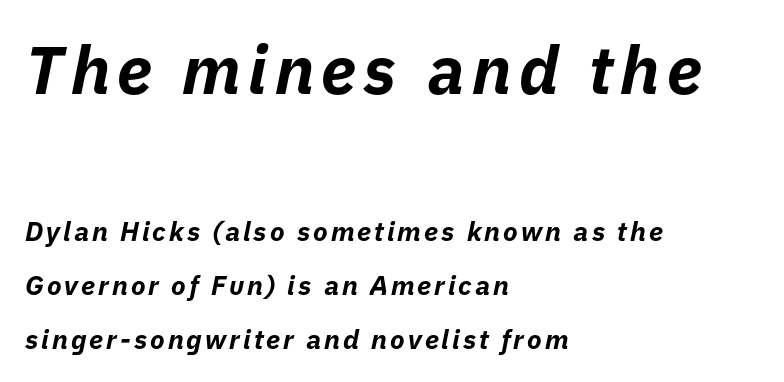
Q: Is the text bold? A: Yes.
Q: Is the text italic (slanted)? A: Yes, it leans right by about 11 degrees.
Q: Is the text underlined? A: No.
Q: How is the paragraph aligned? A: Left-aligned.
Q: Is the spacing between lines tight, normal or loose? A: Loose.
Q: Which block of text is set in a larger size, the first (top) or the second (bottom)? A: The first (top) one.
Q: Width (condensed, normal, or wide)? A: Normal.
Q: Stroke contrast? A: Low.
Q: x-height? A: Medium.
Q: Monospaced? A: No.
